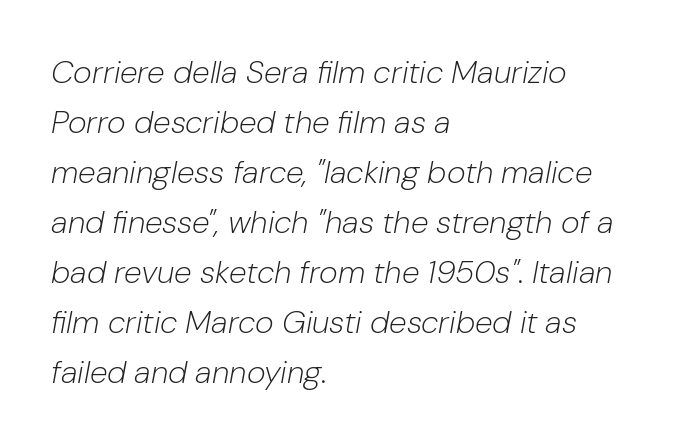
Q: Is the text bold? A: No.
Q: Is the text italic (slanted)? A: Yes, it leans right by about 10 degrees.
Q: Is the text underlined? A: No.
Q: How is the paragraph aligned? A: Left-aligned.
Q: Is the spacing between letters normal or unusually wide? A: Normal.
Q: Is the spacing between lines tight, normal or loose? A: Normal.
Q: Width (condensed, normal, or wide)? A: Normal.
Q: Stroke contrast? A: Low.
Q: x-height? A: Medium.
Q: Monospaced? A: No.
